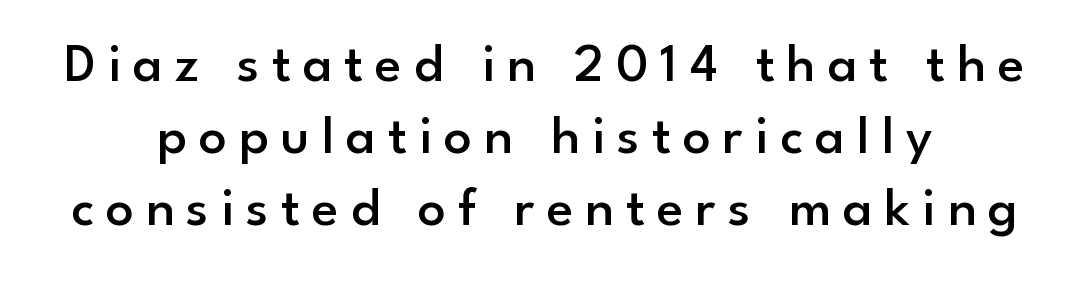
Q: Is the text bold? A: Semi-bold.
Q: Is the text italic (slanted)? A: No, it is upright.
Q: Is the typeface a serif or a sans-serif typeface? A: Sans-serif.
Q: Is the text underlined? A: No.
Q: How is the paragraph aligned? A: Centered.
Q: Is the spacing between letters normal or unusually wide? A: Unusually wide.
Q: Is the spacing between lines tight, normal or loose? A: Normal.
Q: Width (condensed, normal, or wide)? A: Normal.
Q: Stroke contrast? A: Low.
Q: x-height? A: Small.
Q: Monospaced? A: No.
